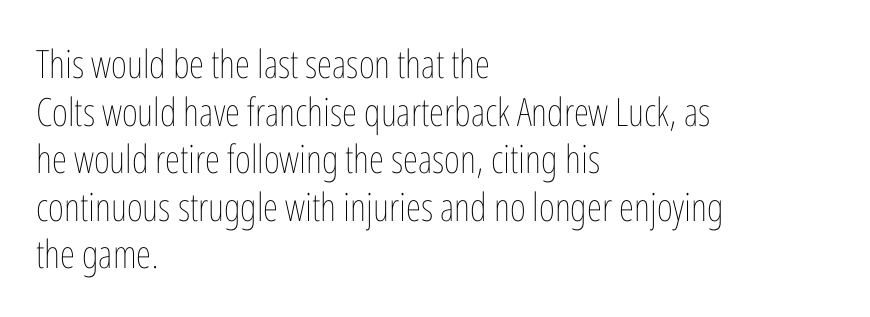
Q: Is the text bold? A: No.
Q: Is the text italic (slanted)? A: No, it is upright.
Q: Is the text underlined? A: No.
Q: How is the paragraph aligned? A: Left-aligned.
Q: Is the spacing between letters normal or unusually wide? A: Normal.
Q: Width (condensed, normal, or wide)? A: Condensed.
Q: Stroke contrast? A: Low.
Q: x-height? A: Medium.
Q: Monospaced? A: No.
